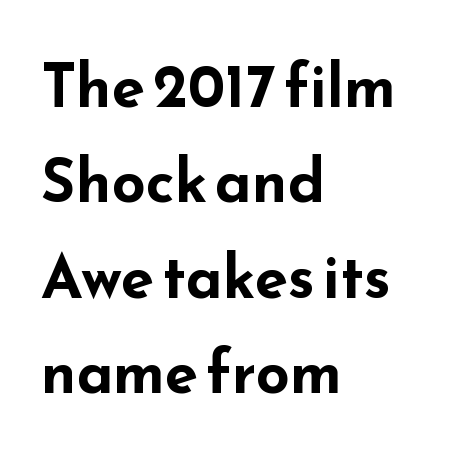
{"serif": "no", "italic": "no", "bold": "yes", "weight": "bold", "width": "wide", "stroke_contrast": "low", "x_height": "small", "monospaced": "no", "underline": "no", "align": "left", "line_spacing": "normal", "line_spacing_ratio": 1.59, "letter_spacing": "normal", "letter_spacing_em": 0.0, "glyph_px": 60}
